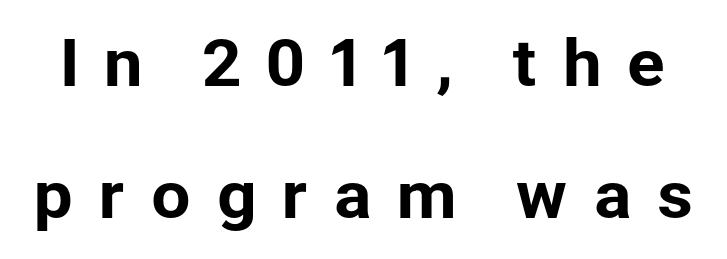
The image shows 63 px sans-serif type, upright; set loose line spacing (2.09x), unusually wide letter spacing (+0.37 em), not underlined; low stroke contrast and a medium x-height.
